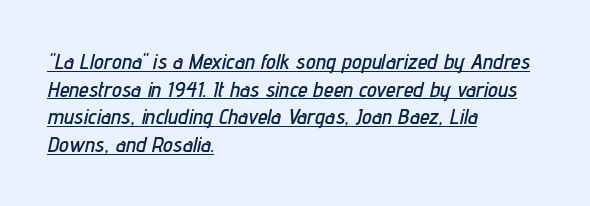
The image shows 22 px text type, italic (leaning right); set left-aligned, normal line spacing (1.26x), normal letter spacing, underlined.
